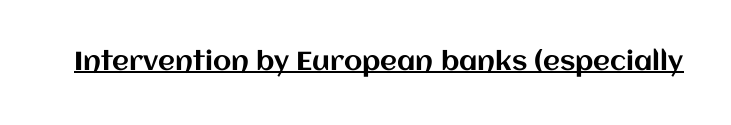
The image shows 26 px text type, upright; set normal letter spacing, underlined.
